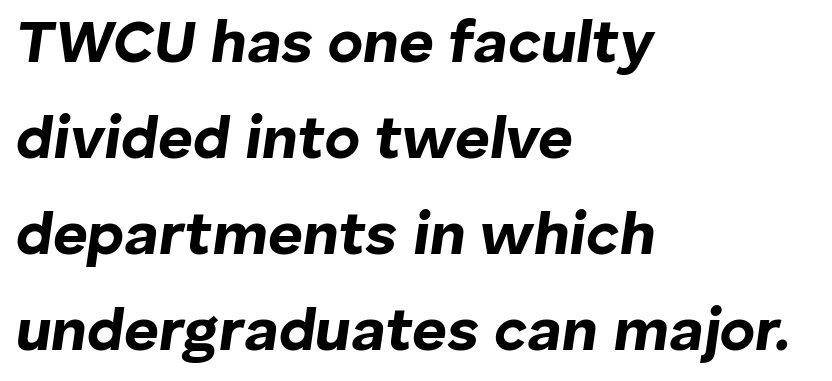
{"italic": "yes", "lean": "right", "slant_degrees": 8, "bold": "yes", "weight": "bold", "width": "normal", "stroke_contrast": "low", "x_height": "medium", "monospaced": "no", "underline": "no", "align": "left", "line_spacing": "normal", "line_spacing_ratio": 1.6, "letter_spacing": "normal", "letter_spacing_em": 0.0, "glyph_px": 60}
